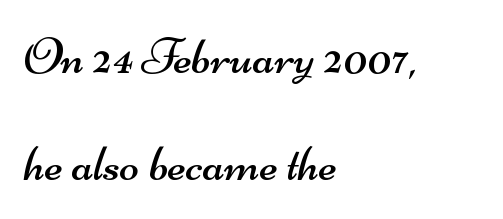
Honestly, there is no underline to notice here at all. You can tell from the bare stems that sans-serif type was used. The horizontal fit of the characters is conventional and even. The lines in this sample share a left origin and differ only in where they stop. Do the characters align in a grid? No, the font is proportional. This reads as an unemphasized weight, regular at the heaviest.
